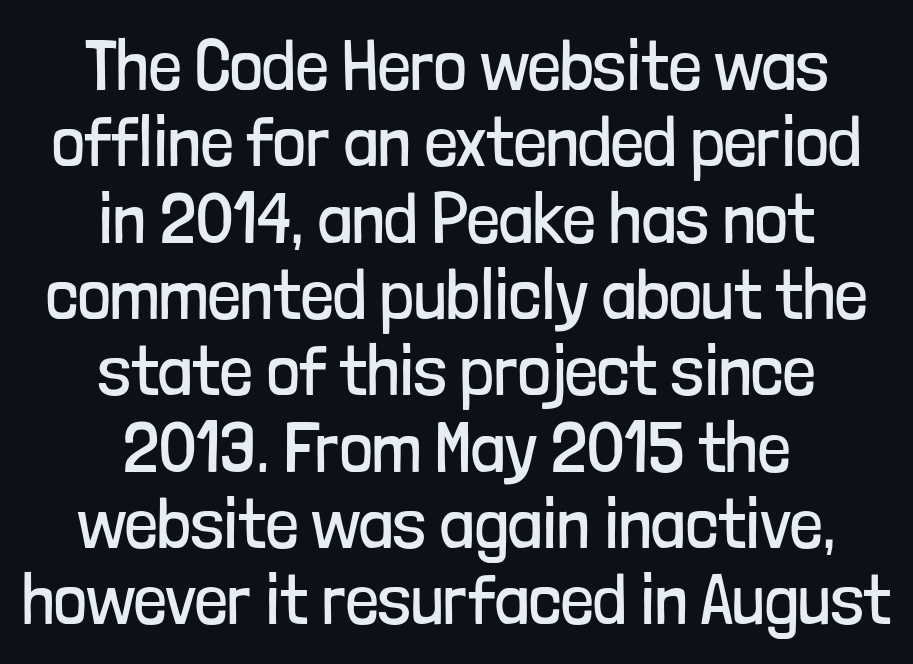
The image shows 72 px regular-weight, condensed sans-serif type, upright; set centered, tight line spacing (1.06x), normal letter spacing, not underlined; low stroke contrast and a medium x-height.
